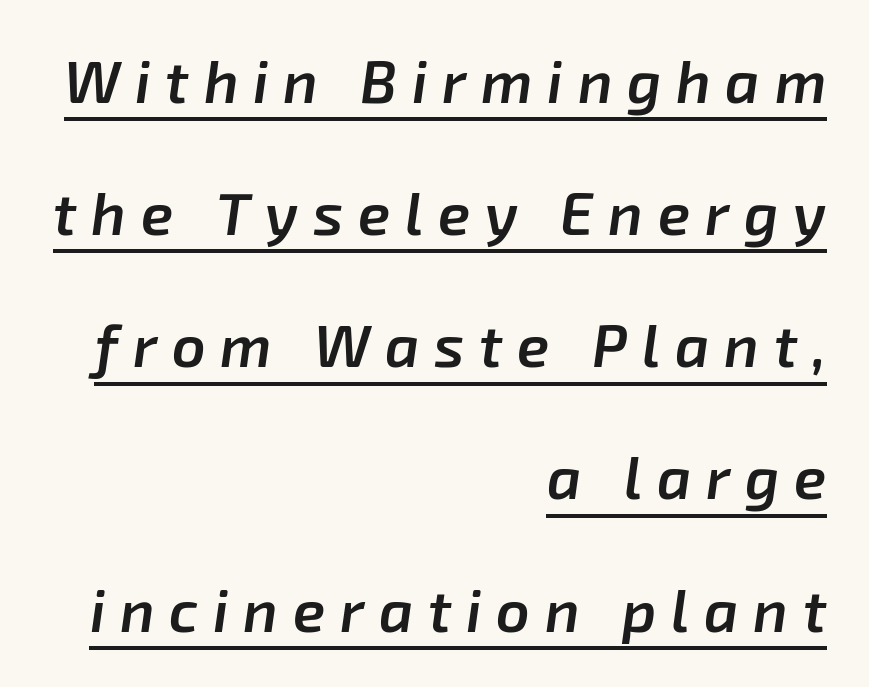
I'd describe the lettering as semibold — firm but not a full bold. The axis of the letterforms is tilted away from vertical. The leading is generous, giving the passage an open texture. Casual observation: everything's shoved over to the right. Tracking value appears strongly positive — letters spread wide. Has an underline been added? It has.
